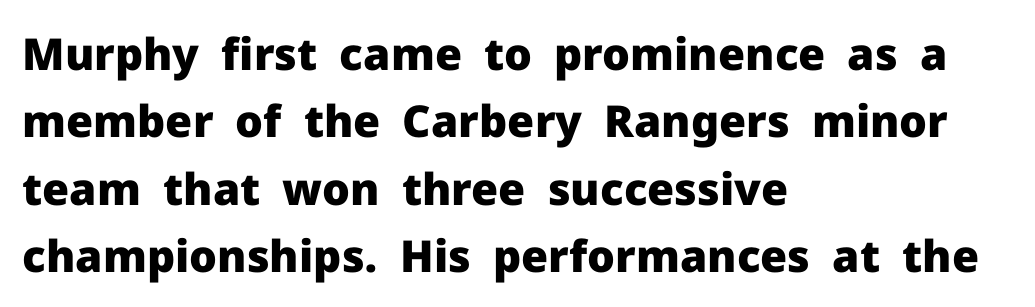
Q: Is the text bold? A: Yes.
Q: Is the text italic (slanted)? A: No, it is upright.
Q: Is the typeface a serif or a sans-serif typeface? A: Sans-serif.
Q: Is the text underlined? A: No.
Q: How is the paragraph aligned? A: Left-aligned.
Q: Is the spacing between letters normal or unusually wide? A: Normal.
Q: Is the spacing between lines tight, normal or loose? A: Normal.
Q: Width (condensed, normal, or wide)? A: Normal.
Q: Stroke contrast? A: Low.
Q: x-height? A: Medium.
Q: Monospaced? A: No.
